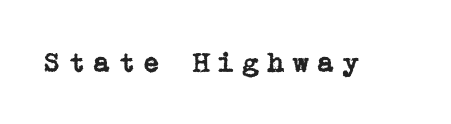
The image shows 28 px serif type, upright; set unusually wide letter spacing (+0.27 em), not underlined; low stroke contrast and a medium x-height.
